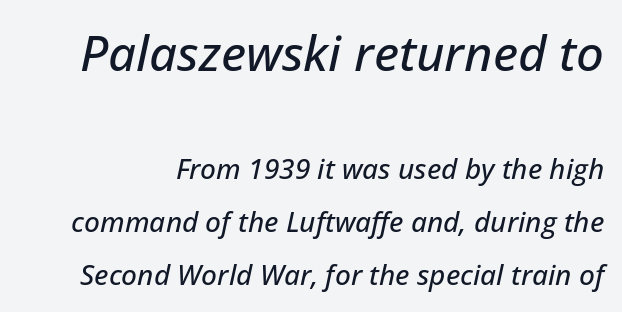
Q: Is the text italic (slanted)? A: Yes, it leans right by about 12 degrees.
Q: Is the text underlined? A: No.
Q: Is the spacing between letters normal or unusually wide? A: Normal.
Q: Which block of text is set in a larger size, the first (top) or the second (bottom)? A: The first (top) one.
Q: Width (condensed, normal, or wide)? A: Normal.
Q: Stroke contrast? A: Low.
Q: x-height? A: Medium.
Q: Monospaced? A: No.
